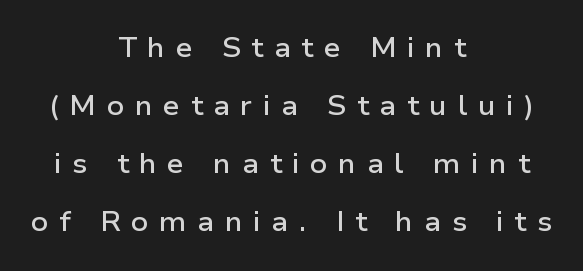
{"italic": "no", "bold": "semi", "underline": "no", "align": "center", "line_spacing": "loose", "line_spacing_ratio": 2.15, "letter_spacing": "wide", "letter_spacing_em": 0.39, "glyph_px": 27}
